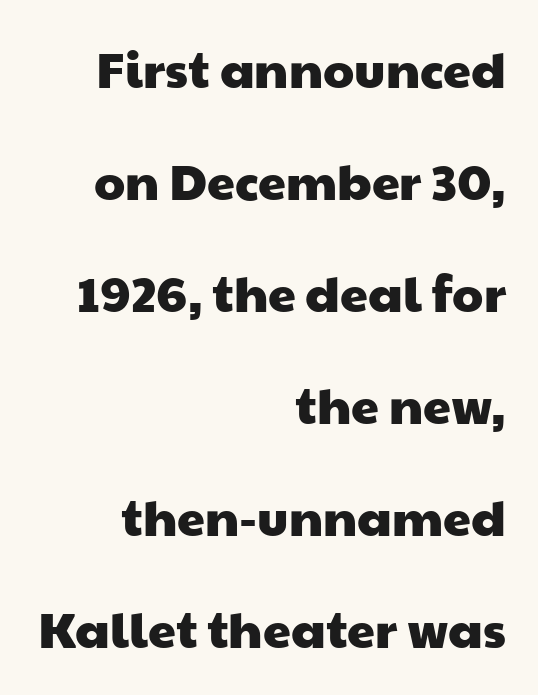
The image shows 50 px wide sans-serif type; set right-aligned, loose line spacing (2.24x), normal letter spacing, not underlined; low stroke contrast and a medium x-height.
